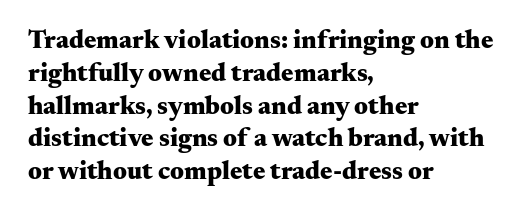
Q: Is the text bold? A: Yes.
Q: Is the text italic (slanted)? A: No, it is upright.
Q: Is the text underlined? A: No.
Q: How is the paragraph aligned? A: Left-aligned.
Q: Is the spacing between letters normal or unusually wide? A: Normal.
Q: Is the spacing between lines tight, normal or loose? A: Normal.
